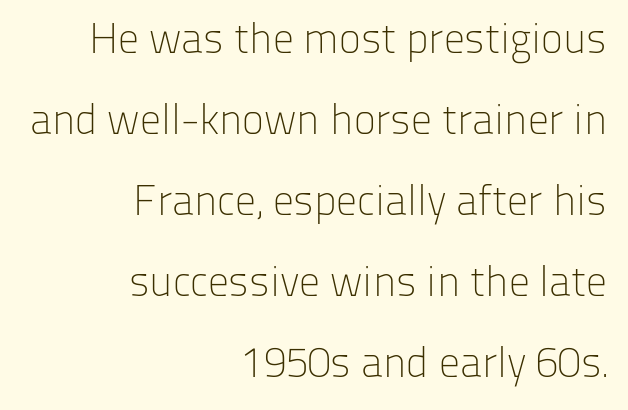
{"serif": "no", "italic": "no", "bold": "no", "weight": "light", "width": "normal", "stroke_contrast": "low", "x_height": "medium", "monospaced": "no", "underline": "no", "align": "right", "line_spacing": "loose", "line_spacing_ratio": 1.93, "letter_spacing": "normal", "letter_spacing_em": 0.0, "glyph_px": 42}
